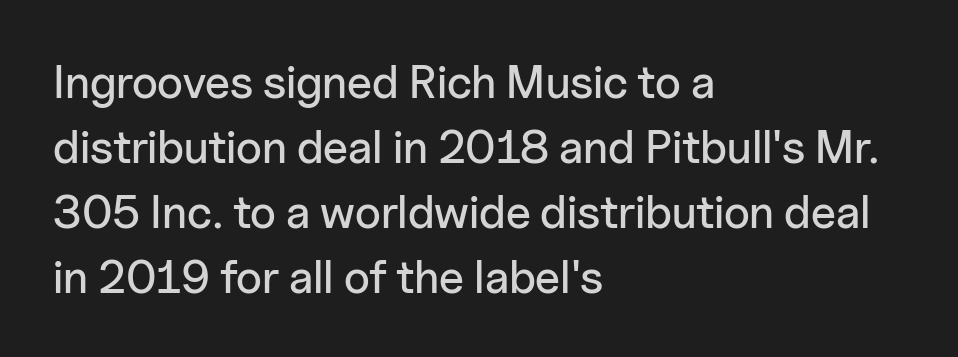
Q: Is the text italic (slanted)? A: No, it is upright.
Q: Is the typeface a serif or a sans-serif typeface? A: Sans-serif.
Q: Is the text underlined? A: No.
Q: How is the paragraph aligned? A: Left-aligned.
Q: Is the spacing between letters normal or unusually wide? A: Normal.
Q: Is the spacing between lines tight, normal or loose? A: Normal.
Q: Width (condensed, normal, or wide)? A: Normal.
Q: Stroke contrast? A: Low.
Q: x-height? A: Medium.
Q: Monospaced? A: No.
